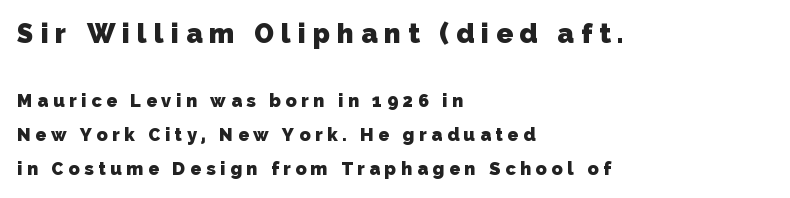
Q: Is the text bold? A: Yes.
Q: Is the text underlined? A: No.
Q: How is the paragraph aligned? A: Left-aligned.
Q: Is the spacing between letters normal or unusually wide? A: Unusually wide.
Q: Is the spacing between lines tight, normal or loose? A: Loose.
Q: Which block of text is set in a larger size, the first (top) or the second (bottom)? A: The first (top) one.
